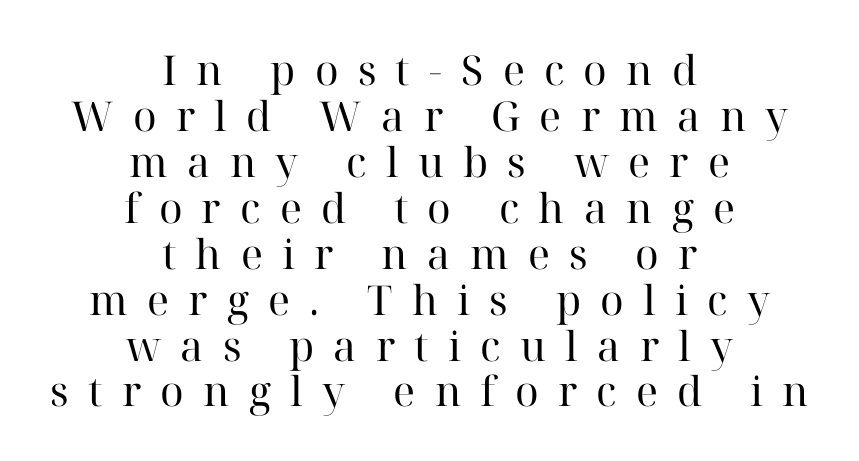
Italic? Not at all — the glyphs are vertical. Character widths vary here, with narrow letters taking less room than wide ones. The setting favours the middle, as headings and verse often do. This block would grow much taller if given ordinary leading; it's compressed now. The typeface has the unassuming heft of standard copy or less. The rendering inserts visible extra space after every character.
